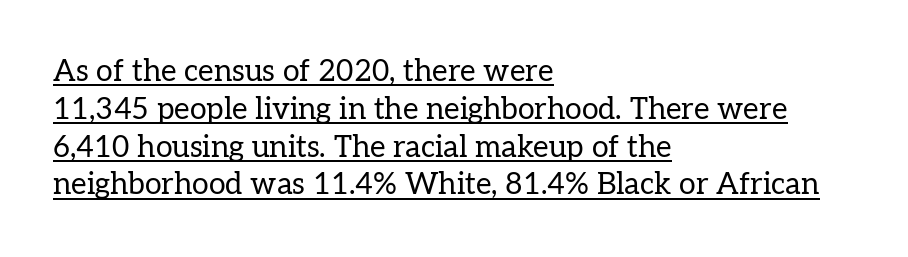
{"serif": "yes", "italic": "no", "bold": "no", "weight": "regular", "width": "normal", "stroke_contrast": "low", "x_height": "medium", "monospaced": "no", "underline": "yes", "align": "left", "line_spacing": "normal", "line_spacing_ratio": 1.26, "letter_spacing": "normal", "letter_spacing_em": 0.0, "glyph_px": 30}
